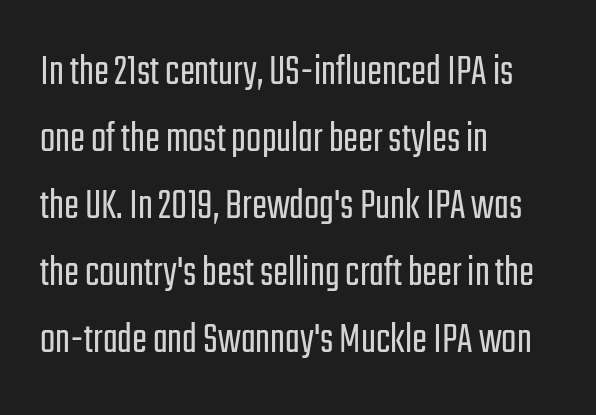
The image shows 45 px light, condensed sans-serif type, upright; set left-aligned, normal line spacing (1.49x), normal letter spacing, not underlined; low stroke contrast and a medium x-height.
